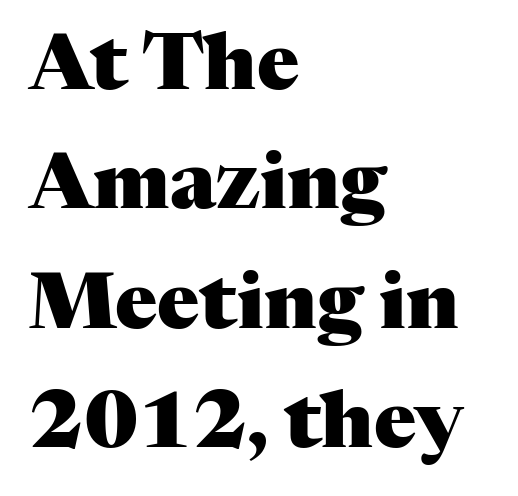
Q: Is the text bold? A: Yes.
Q: Is the text italic (slanted)? A: No, it is upright.
Q: Is the typeface a serif or a sans-serif typeface? A: Serif.
Q: Is the text underlined? A: No.
Q: How is the paragraph aligned? A: Left-aligned.
Q: Is the spacing between letters normal or unusually wide? A: Normal.
Q: Is the spacing between lines tight, normal or loose? A: Normal.
Q: Width (condensed, normal, or wide)? A: Normal.
Q: Stroke contrast? A: Medium.
Q: x-height? A: Medium.
Q: Monospaced? A: No.
